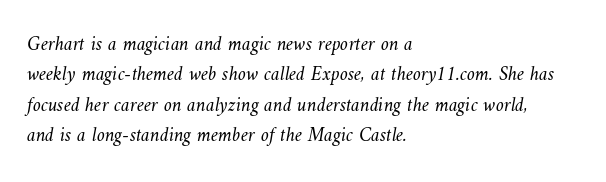
Q: Is the text bold? A: No.
Q: Is the text underlined? A: No.
Q: How is the paragraph aligned? A: Left-aligned.
Q: Is the spacing between letters normal or unusually wide? A: Normal.
Q: Is the spacing between lines tight, normal or loose? A: Normal.
